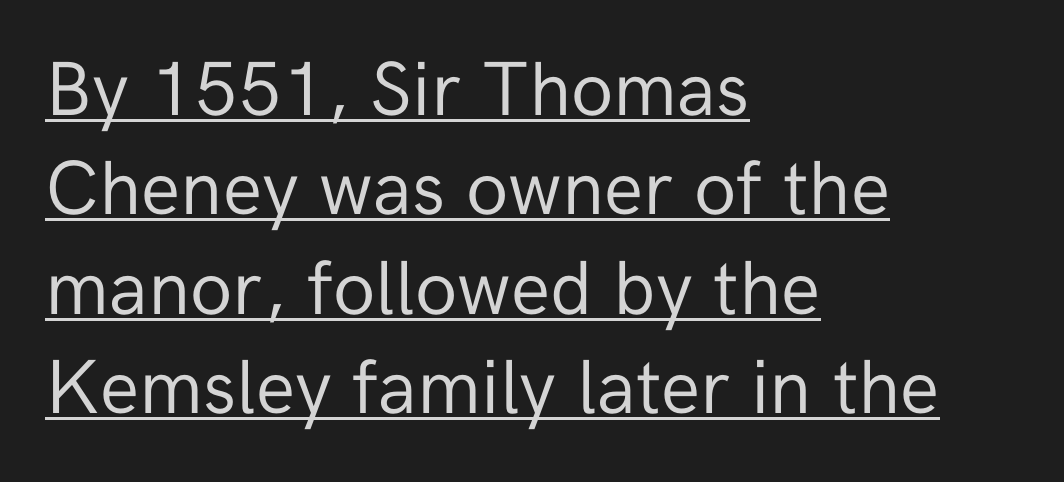
{"serif": "no", "italic": "no", "bold": "no", "weight": "regular", "width": "normal", "stroke_contrast": "low", "x_height": "medium", "monospaced": "no", "underline": "yes", "align": "left", "line_spacing": "normal", "line_spacing_ratio": 1.29, "letter_spacing": "normal", "letter_spacing_em": 0.0, "glyph_px": 77}
